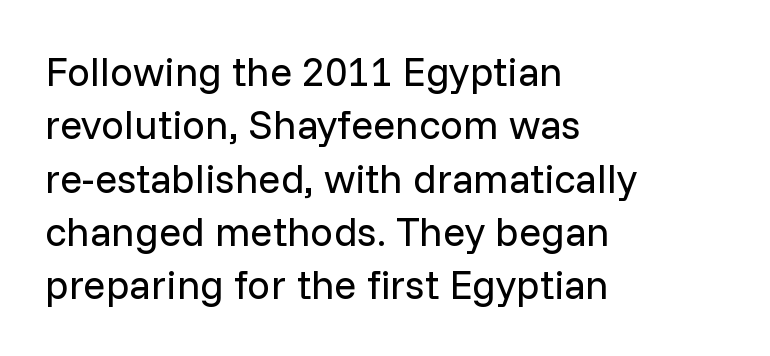
The image shows 41 px regular-weight sans-serif type, upright; set left-aligned, normal line spacing (1.3x), normal letter spacing, not underlined; low stroke contrast and a medium x-height.
